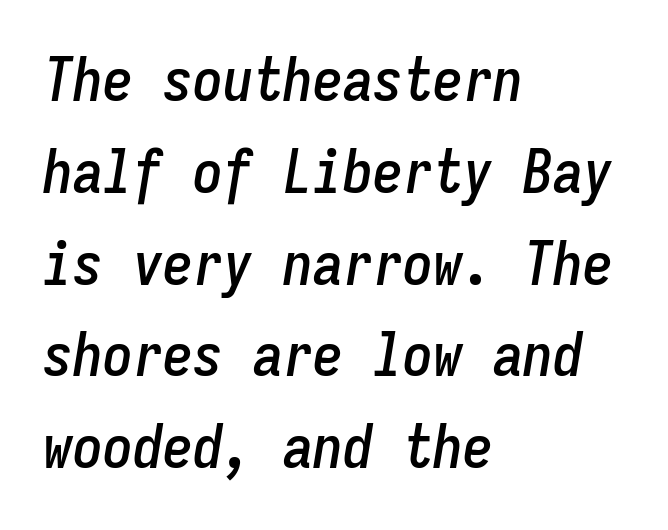
Q: Is the text italic (slanted)? A: Yes, it leans right by about 9 degrees.
Q: Is the text underlined? A: No.
Q: How is the paragraph aligned? A: Left-aligned.
Q: Is the spacing between letters normal or unusually wide? A: Normal.
Q: Is the spacing between lines tight, normal or loose? A: Normal.
Q: Width (condensed, normal, or wide)? A: Condensed.
Q: Stroke contrast? A: Low.
Q: x-height? A: Medium.
Q: Monospaced? A: Yes.
